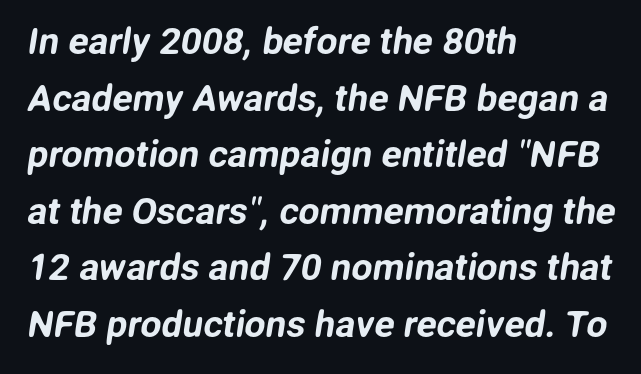
{"serif": "no", "width": "normal", "stroke_contrast": "low", "x_height": "medium", "monospaced": "no", "underline": "no", "align": "left", "line_spacing": "normal", "line_spacing_ratio": 1.53, "letter_spacing": "normal", "letter_spacing_em": 0.0, "glyph_px": 37}
